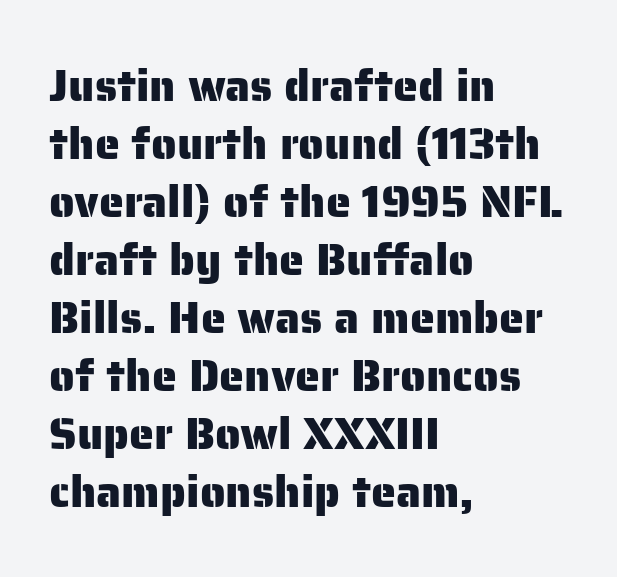
{"serif": "no", "italic": "no", "width": "normal", "stroke_contrast": "low", "x_height": "medium", "monospaced": "no", "underline": "no", "align": "left", "line_spacing": "normal", "line_spacing_ratio": 1.29, "letter_spacing": "normal", "letter_spacing_em": 0.0, "glyph_px": 45}
